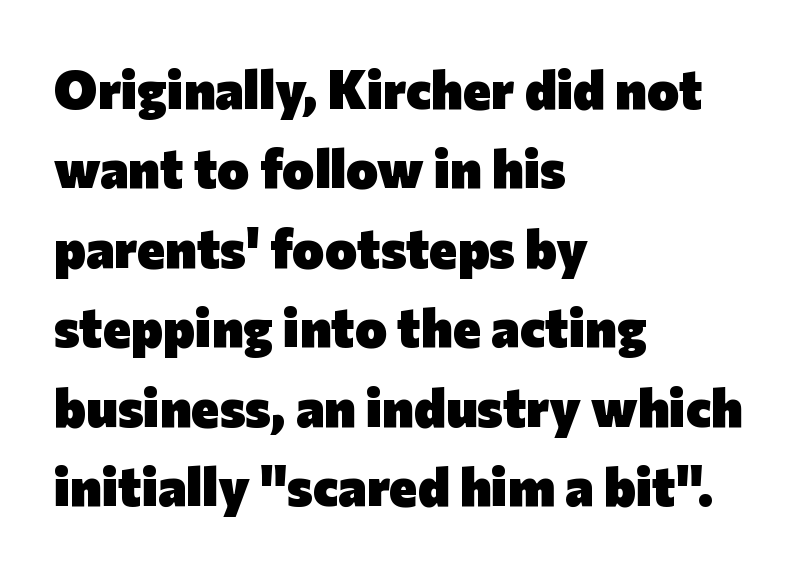
Q: Is the text bold? A: Yes.
Q: Is the text italic (slanted)? A: No, it is upright.
Q: Is the typeface a serif or a sans-serif typeface? A: Sans-serif.
Q: Is the text underlined? A: No.
Q: How is the paragraph aligned? A: Left-aligned.
Q: Is the spacing between letters normal or unusually wide? A: Normal.
Q: Is the spacing between lines tight, normal or loose? A: Normal.
Q: Width (condensed, normal, or wide)? A: Normal.
Q: Stroke contrast? A: Low.
Q: x-height? A: Medium.
Q: Monospaced? A: No.
